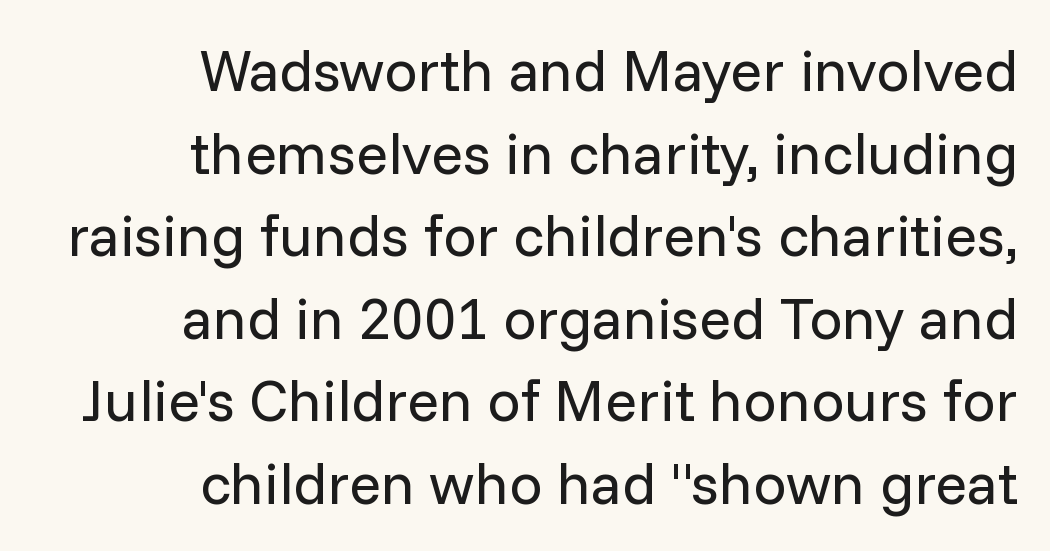
Normally led — the rows are evenly, conventionally spaced. Unlike italic type, these characters show no tilt at all. All the whitespace from short lines collects on the left. How are the letters spaced? Ordinarily, with no added tracking. The type family on display is of the sans-serif kind.
